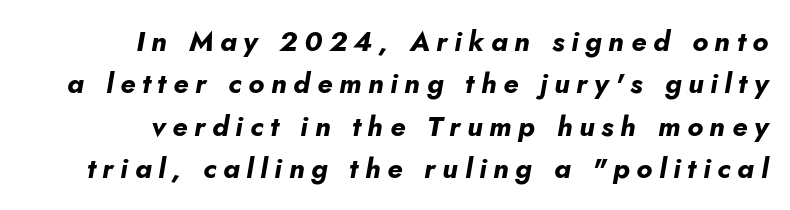
Q: Is the text bold? A: Yes.
Q: Is the text italic (slanted)? A: Yes, it leans right by about 10 degrees.
Q: Is the text underlined? A: No.
Q: How is the paragraph aligned? A: Right-aligned.
Q: Is the spacing between letters normal or unusually wide? A: Unusually wide.
Q: Is the spacing between lines tight, normal or loose? A: Normal.
Q: Width (condensed, normal, or wide)? A: Normal.
Q: Stroke contrast? A: Low.
Q: x-height? A: Small.
Q: Monospaced? A: No.
